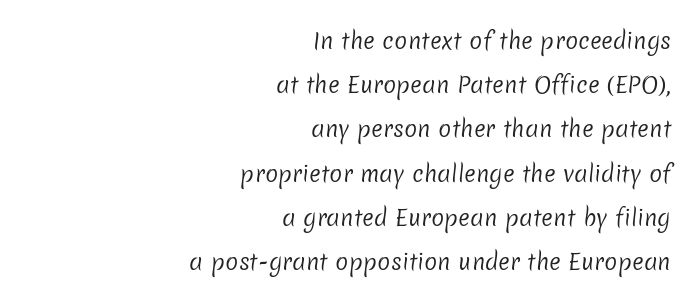
The image shows 22 px text type; set right-aligned, loose line spacing (2.01x), normal letter spacing, not underlined.
